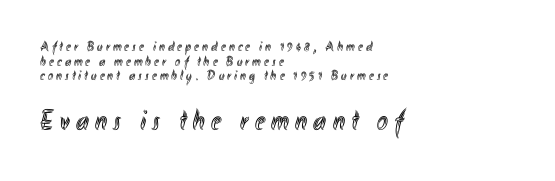
Visually, the bottom section dominates because its glyphs are scaled up. How are the letters spaced? Widely, with obvious added tracking. Each new line begins almost immediately beneath the previous one. Which margin do the lines hug? The left one — the right edge is uneven. Plain, unruled lines of type.
